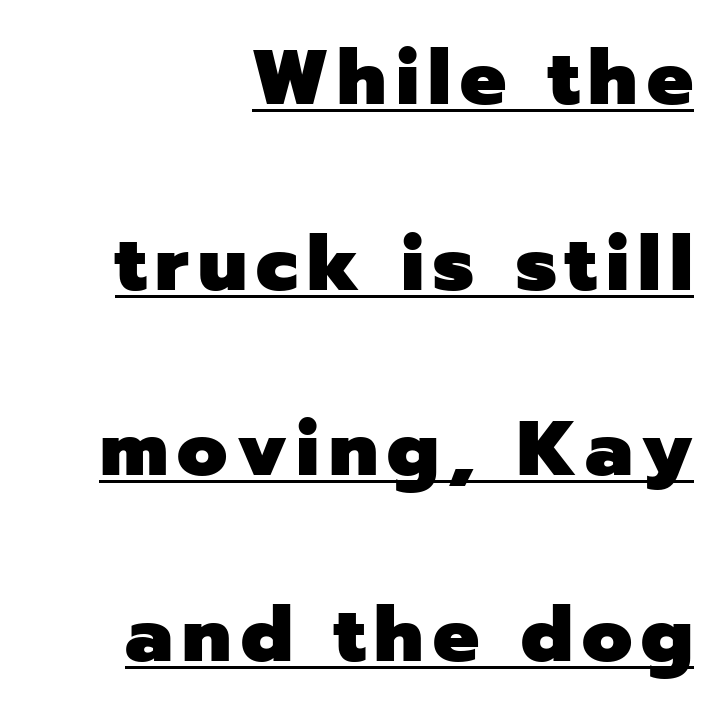
Q: Is the text bold? A: Yes.
Q: Is the text italic (slanted)? A: No, it is upright.
Q: Is the typeface a serif or a sans-serif typeface? A: Sans-serif.
Q: Is the text underlined? A: Yes.
Q: How is the paragraph aligned? A: Right-aligned.
Q: Is the spacing between lines tight, normal or loose? A: Loose.
Q: Width (condensed, normal, or wide)? A: Normal.
Q: Stroke contrast? A: Low.
Q: x-height? A: Medium.
Q: Monospaced? A: No.
